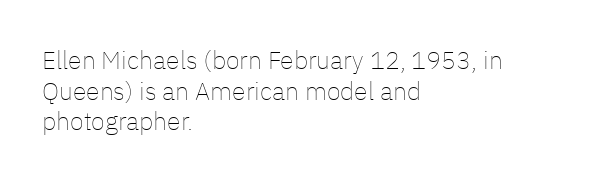
The image shows 25 px text type, upright; set left-aligned, line spacing 1.23x, normal letter spacing, not underlined.
